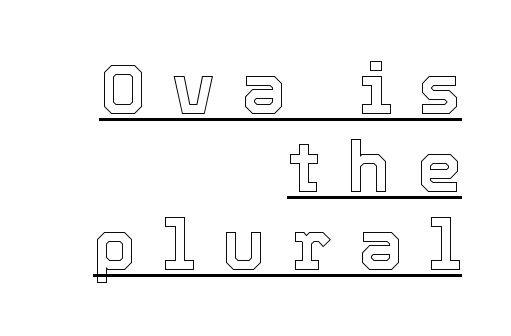
The image shows 71 px text type, upright; set right-aligned, tight line spacing (1.1x), unusually wide letter spacing (+0.37 em), underlined; a medium x-height.
